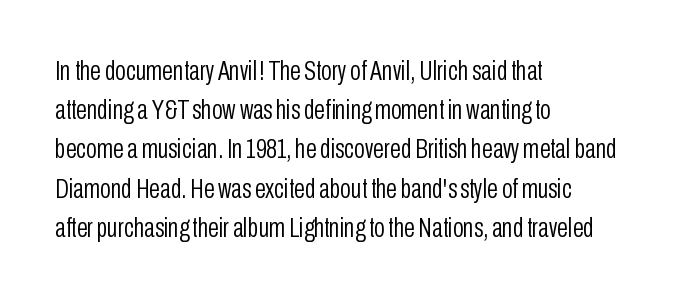
Q: Is the text bold? A: No.
Q: Is the text italic (slanted)? A: No, it is upright.
Q: Is the typeface a serif or a sans-serif typeface? A: Sans-serif.
Q: Is the text underlined? A: No.
Q: How is the paragraph aligned? A: Left-aligned.
Q: Is the spacing between letters normal or unusually wide? A: Normal.
Q: Is the spacing between lines tight, normal or loose? A: Normal.
Q: Width (condensed, normal, or wide)? A: Condensed.
Q: Stroke contrast? A: Low.
Q: x-height? A: Medium.
Q: Monospaced? A: No.
